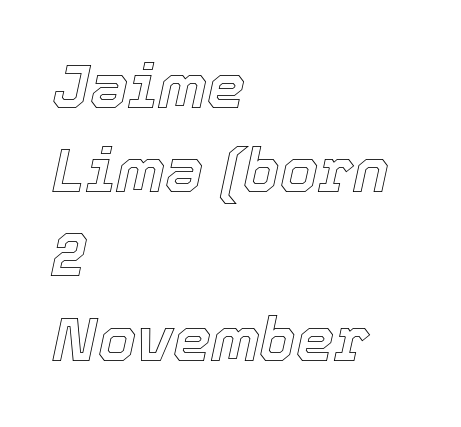
Q: Is the text italic (slanted)? A: Yes, it leans right by about 12 degrees.
Q: Is the text underlined? A: No.
Q: How is the paragraph aligned? A: Left-aligned.
Q: Is the spacing between letters normal or unusually wide? A: Normal.
Q: Is the spacing between lines tight, normal or loose? A: Normal.
Q: Width (condensed, normal, or wide)? A: Normal.
Q: x-height? A: Medium.
Q: Monospaced? A: No.
